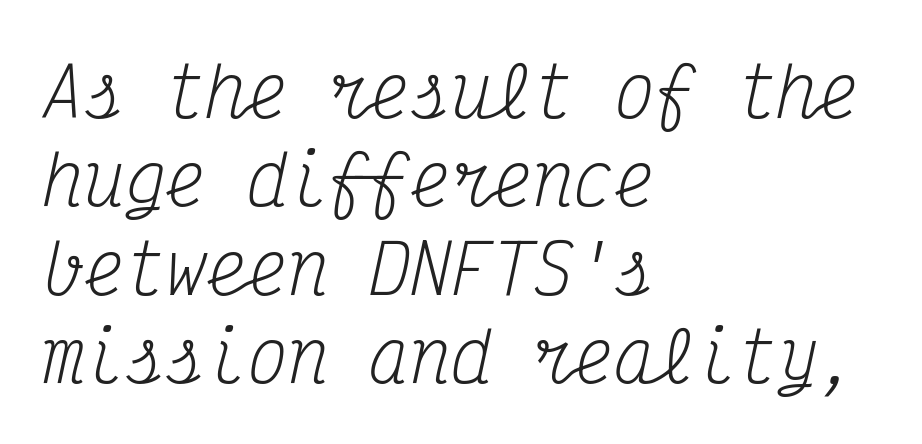
Q: Is the text bold? A: No.
Q: Is the text italic (slanted)? A: Yes, it leans right by about 12 degrees.
Q: Is the typeface a serif or a sans-serif typeface? A: Serif.
Q: Is the text underlined? A: No.
Q: How is the paragraph aligned? A: Left-aligned.
Q: Is the spacing between letters normal or unusually wide? A: Normal.
Q: Is the spacing between lines tight, normal or loose? A: Normal.
Q: Width (condensed, normal, or wide)? A: Condensed.
Q: Stroke contrast? A: Medium.
Q: x-height? A: Medium.
Q: Monospaced? A: Yes.
